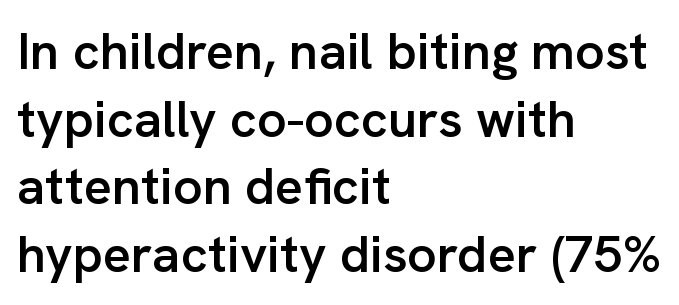
Unlike italic type, these characters show no tilt at all. In terms of leading, this rendering sits right in the middle. These lines are rendered in a variable-pitch font. What stands out about the letter spacing? Nothing — it is the standard amount. The specimen omits any rule beneath the text block's lines. Summary of weight: moderately heavy, a semibold.
